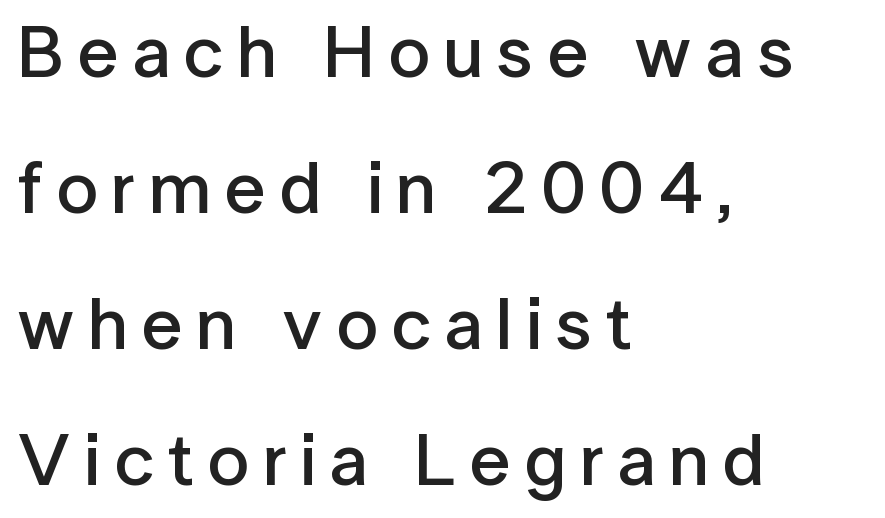
{"serif": "no", "italic": "no", "bold": "semi", "weight": "semibold", "width": "normal", "stroke_contrast": "low", "x_height": "medium", "monospaced": "no", "underline": "no", "align": "left", "line_spacing_ratio": 1.84, "glyph_px": 74}
